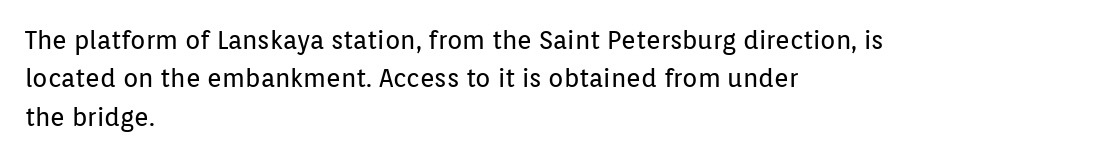
The image shows 25 px text type, upright; set left-aligned, normal line spacing (1.54x), normal letter spacing, not underlined.
